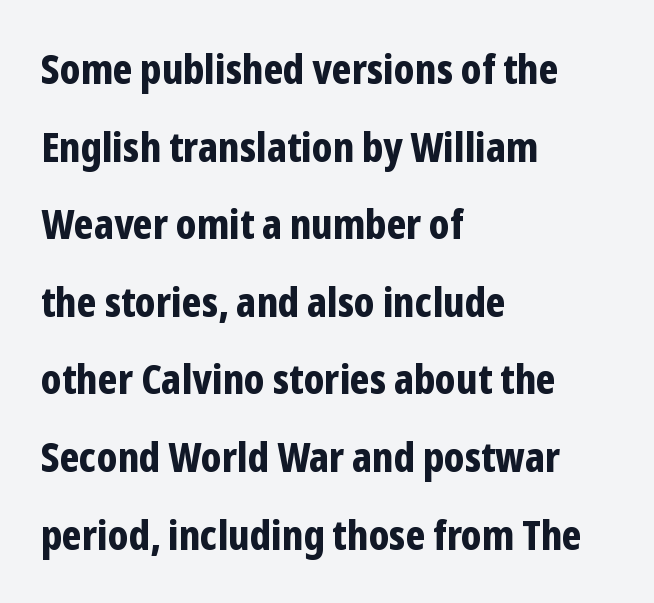
If you measured baseline to baseline, you'd find a long distance. Type style note: lacks serifs. The letters advance in unequal steps, a hallmark of proportional type. Posture: upright roman. The string is rendered with underlining switched off.
